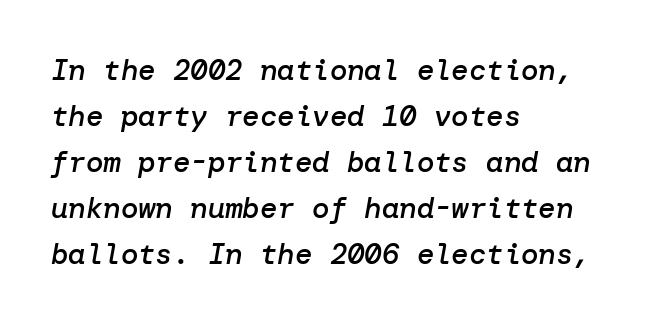
Q: Is the text bold? A: Semi-bold.
Q: Is the text italic (slanted)? A: Yes, it leans right by about 10 degrees.
Q: Is the text underlined? A: No.
Q: How is the paragraph aligned? A: Left-aligned.
Q: Is the spacing between letters normal or unusually wide? A: Normal.
Q: Is the spacing between lines tight, normal or loose? A: Normal.
Q: Width (condensed, normal, or wide)? A: Normal.
Q: Stroke contrast? A: Low.
Q: x-height? A: Medium.
